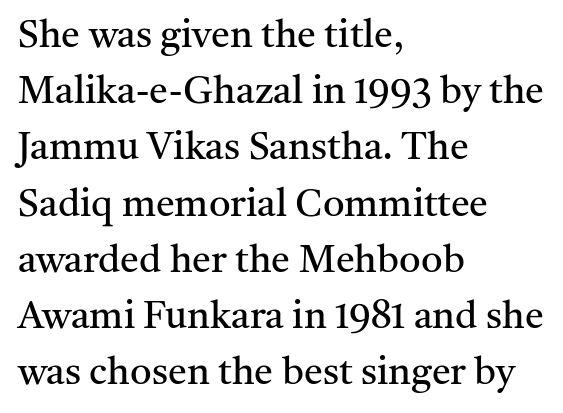
A roman cut, with each character standing at attention. Rows of type keep a routine distance in the vertical direction. These lines are rendered in a variable-pitch font. Clear beneath every line of the passage.
